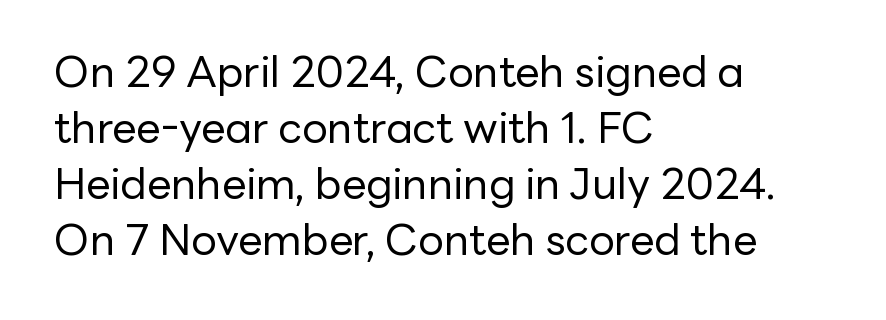
{"serif": "no", "italic": "no", "bold": "no", "weight": "regular", "width": "normal", "stroke_contrast": "low", "x_height": "medium", "monospaced": "no", "underline": "no", "align": "left", "line_spacing": "normal", "line_spacing_ratio": 1.3, "letter_spacing": "normal", "letter_spacing_em": 0.0, "glyph_px": 43}
